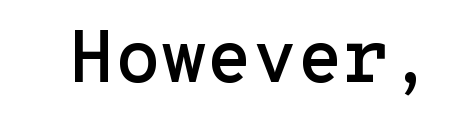
Q: Is the text italic (slanted)? A: No, it is upright.
Q: Is the typeface a serif or a sans-serif typeface? A: Sans-serif.
Q: Is the text underlined? A: No.
Q: Is the spacing between letters normal or unusually wide? A: Normal.
Q: Width (condensed, normal, or wide)? A: Normal.
Q: Stroke contrast? A: Low.
Q: x-height? A: Medium.
Q: Monospaced? A: Yes.
